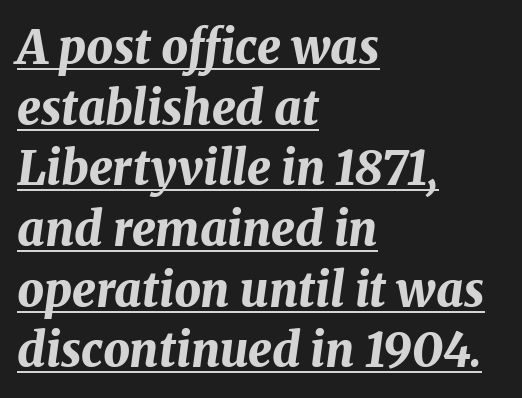
{"italic": "yes", "lean": "right", "slant_degrees": 8, "bold": "yes", "weight": "bold", "width": "normal", "stroke_contrast": "medium", "x_height": "medium", "monospaced": "no", "underline": "yes", "align": "left", "line_spacing": "normal", "line_spacing_ratio": 1.29, "letter_spacing": "normal", "letter_spacing_em": 0.0, "glyph_px": 47}
